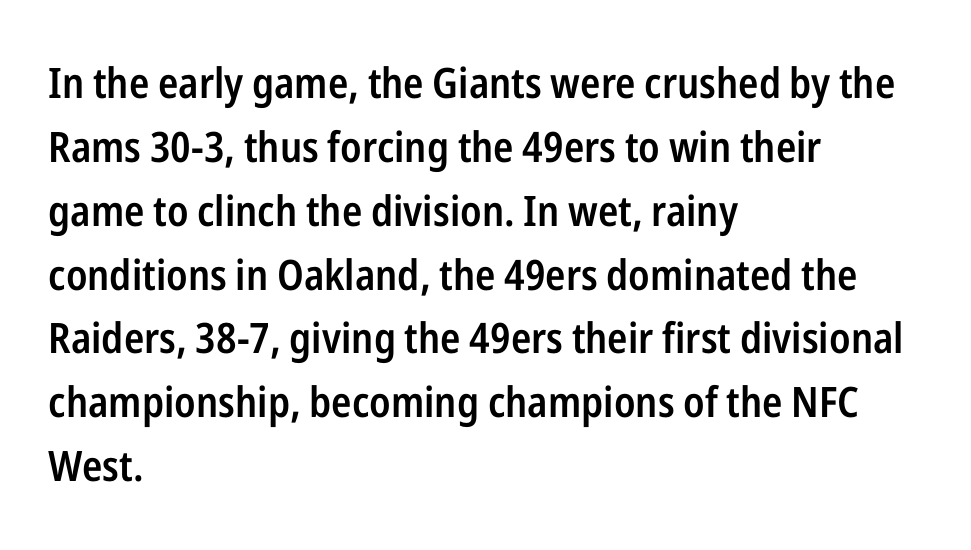
Q: Is the text bold? A: Semi-bold.
Q: Is the text italic (slanted)? A: No, it is upright.
Q: Is the typeface a serif or a sans-serif typeface? A: Sans-serif.
Q: Is the text underlined? A: No.
Q: How is the paragraph aligned? A: Left-aligned.
Q: Is the spacing between letters normal or unusually wide? A: Normal.
Q: Is the spacing between lines tight, normal or loose? A: Normal.
Q: Width (condensed, normal, or wide)? A: Condensed.
Q: Stroke contrast? A: Low.
Q: x-height? A: Medium.
Q: Monospaced? A: No.
